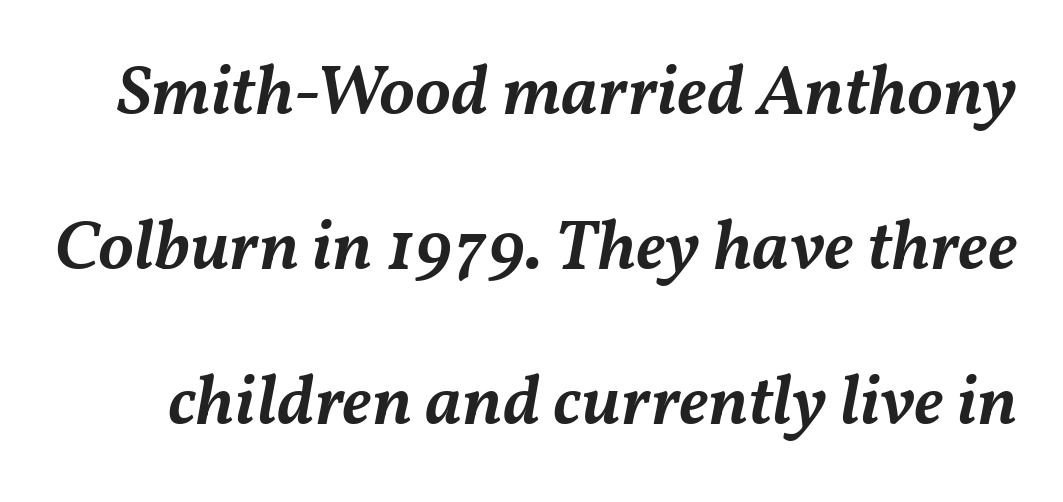
Q: Is the text bold? A: Semi-bold.
Q: Is the text italic (slanted)? A: Yes, it leans right by about 11 degrees.
Q: Is the text underlined? A: No.
Q: Is the spacing between letters normal or unusually wide? A: Normal.
Q: Is the spacing between lines tight, normal or loose? A: Loose.
Q: Width (condensed, normal, or wide)? A: Normal.
Q: Stroke contrast? A: Medium.
Q: x-height? A: Medium.
Q: Monospaced? A: No.
